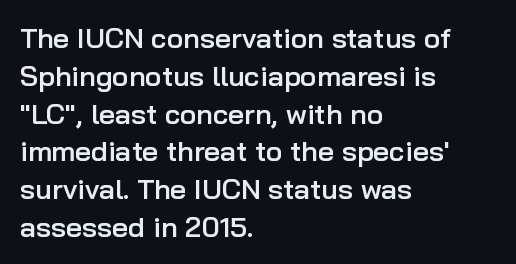
{"serif": "no", "italic": "no", "bold": "semi", "weight": "semibold", "width": "normal", "stroke_contrast": "low", "x_height": "medium", "monospaced": "no", "underline": "no", "align": "left", "line_spacing": "normal", "line_spacing_ratio": 1.35, "letter_spacing": "normal", "letter_spacing_em": 0.0, "glyph_px": 28}
